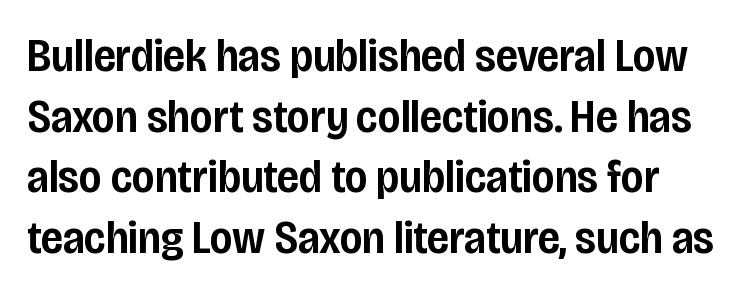
The image shows 47 px semibold, condensed sans-serif type, upright; set normal line spacing (1.29x), normal letter spacing, not underlined; low stroke contrast and a large x-height.
